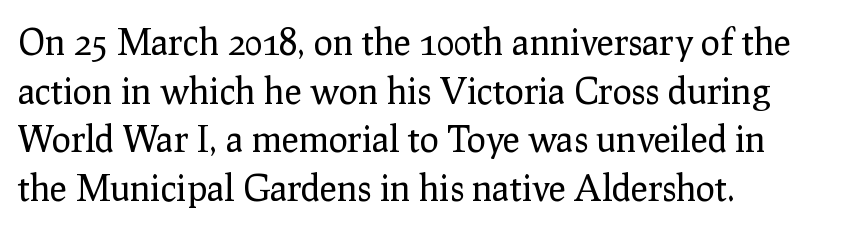
{"serif": "yes", "italic": "no", "bold": "no", "weight": "regular", "width": "normal", "stroke_contrast": "low", "x_height": "medium", "monospaced": "no", "underline": "no", "align": "left", "line_spacing": "normal", "line_spacing_ratio": 1.35, "letter_spacing": "normal", "letter_spacing_em": 0.0, "glyph_px": 36}
